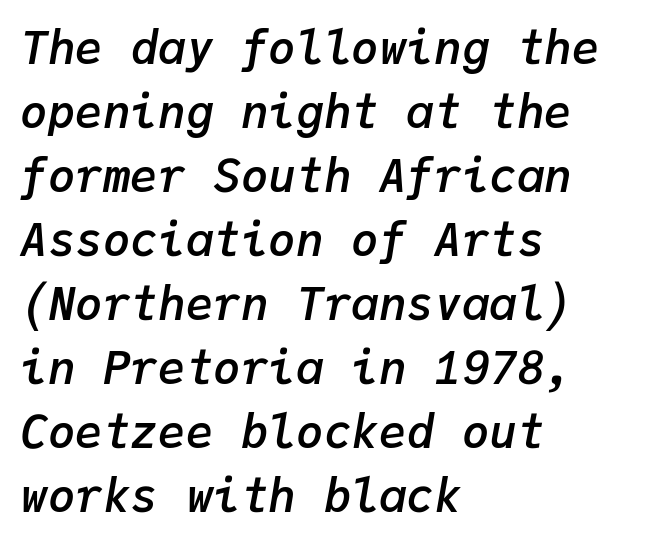
The image shows 46 px semibold type, italic (leaning right), monospaced; set left-aligned, normal line spacing (1.39x), normal letter spacing, not underlined; low stroke contrast and a medium x-height.
